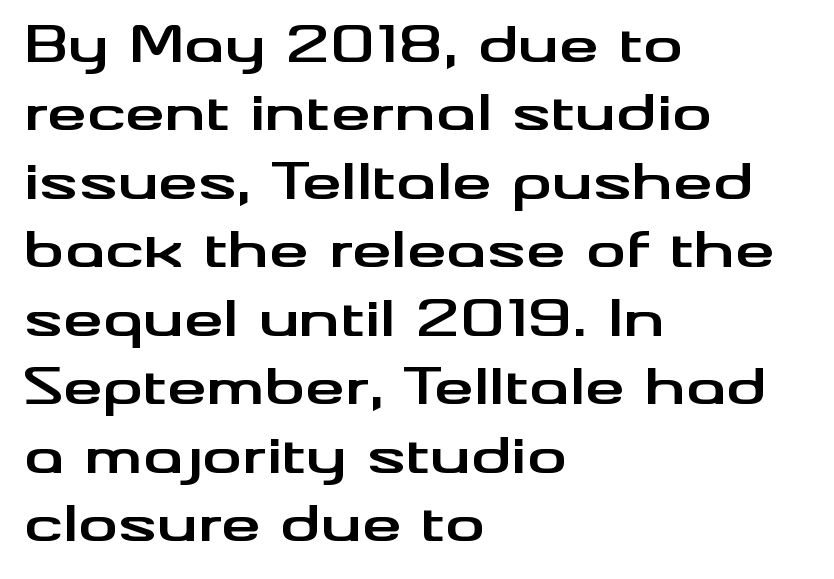
{"serif": "no", "italic": "no", "bold": "yes", "weight": "bold", "width": "wide", "stroke_contrast": "medium", "x_height": "small", "monospaced": "no", "underline": "no", "align": "left", "line_spacing": "normal", "line_spacing_ratio": 1.37, "letter_spacing": "normal", "letter_spacing_em": 0.0, "glyph_px": 50}
